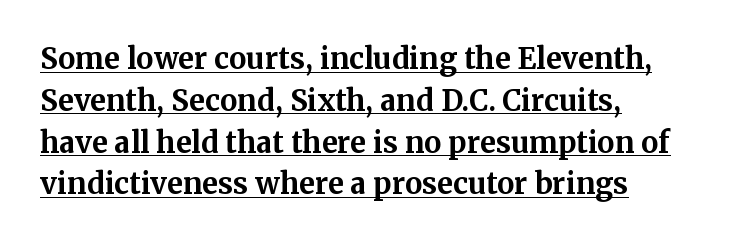
Honestly, the underline is the first thing you notice here. You can tell from the footed stems that serif type was used. Caption: multi-line text, flush left, ragged right. Set as a true bold cut, around the 700 mark. The face used here is rendered with its standard letterfit. Spacing verdict: proportional, widths tailored to each character.
